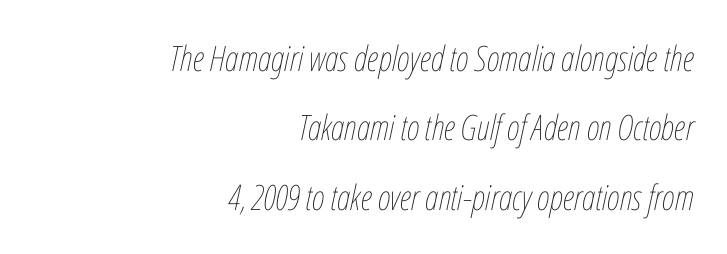
The image shows 35 px thin, condensed type, italic (leaning right); set right-aligned, loose line spacing (1.98x), normal letter spacing, not underlined; low stroke contrast and a medium x-height.
